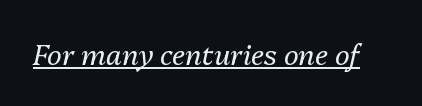
No extra tracking has been applied to these lines. Caption: face not bold, strokes unweighted. Like a heading marked for emphasis, these lines bear an underscore. Notice how the stems are inclined rather than vertical — that's the hallmark of italics. Each letter keeps its own natural width here, so spacing adapts to shape.
